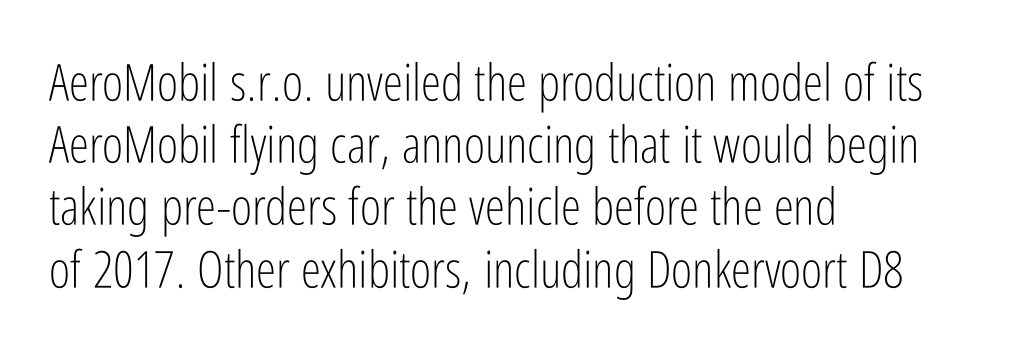
Ink coverage per letter is moderate at most. Every stem runs plumb, perpendicular to the baseline. A typesetter would call this proportional, since set widths differ per character. Only glyphs here, with clear space below each row.
